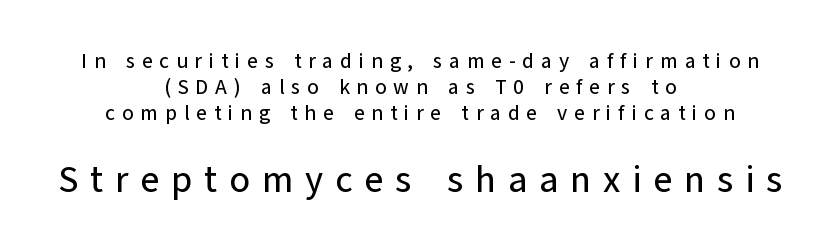
The image shows 37 px sans-serif type, upright; set centered, normal line spacing (1.25x), unusually wide letter spacing (+0.32 em), not underlined; the second (bottom) block is 1.76x larger; low stroke contrast and a medium x-height.
